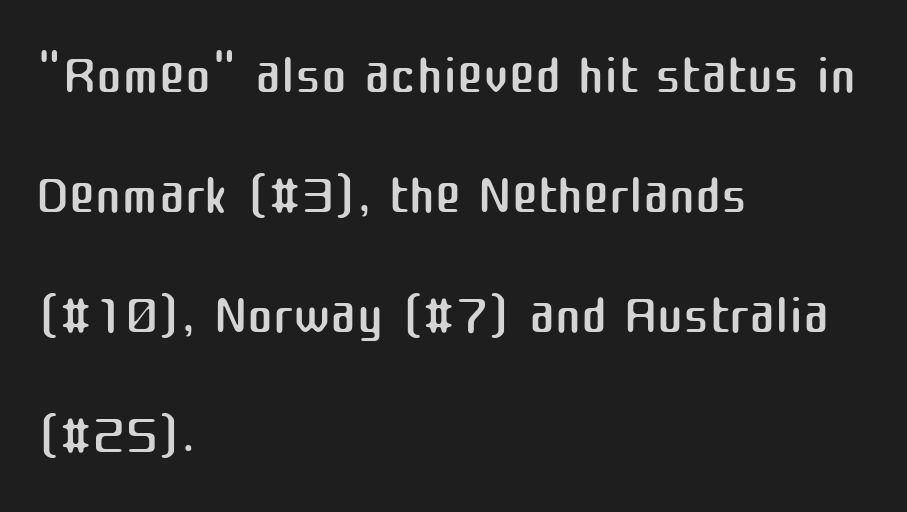
The image shows 78 px regular-weight sans-serif type, upright; set left-aligned, normal line spacing (1.54x), normal letter spacing, not underlined; medium stroke contrast and a medium x-height.
